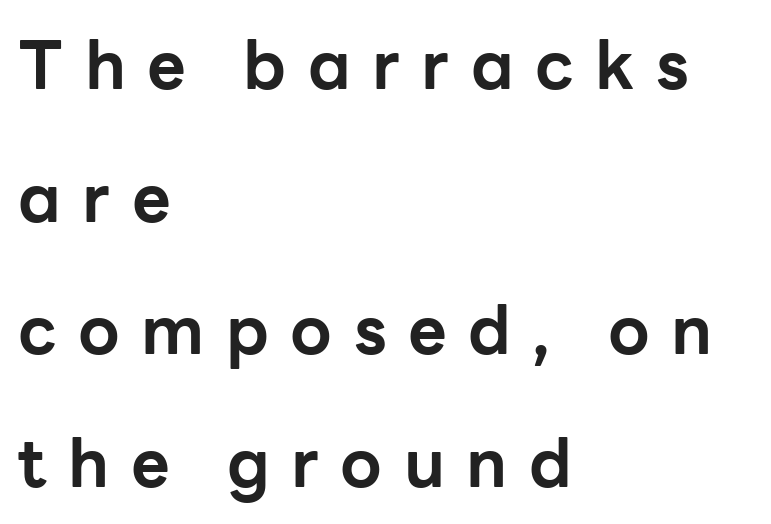
Q: Is the text bold? A: Yes.
Q: Is the text italic (slanted)? A: No, it is upright.
Q: Is the typeface a serif or a sans-serif typeface? A: Sans-serif.
Q: Is the text underlined? A: No.
Q: How is the paragraph aligned? A: Left-aligned.
Q: Is the spacing between letters normal or unusually wide? A: Unusually wide.
Q: Is the spacing between lines tight, normal or loose? A: Loose.
Q: Width (condensed, normal, or wide)? A: Normal.
Q: Stroke contrast? A: Low.
Q: x-height? A: Medium.
Q: Monospaced? A: No.
